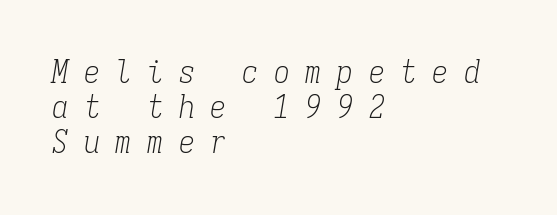
Q: Is the text bold? A: No.
Q: Is the text italic (slanted)? A: Yes, it leans right by about 9 degrees.
Q: Is the typeface a serif or a sans-serif typeface? A: Serif.
Q: Is the text underlined? A: No.
Q: How is the paragraph aligned? A: Left-aligned.
Q: Is the spacing between letters normal or unusually wide? A: Unusually wide.
Q: Is the spacing between lines tight, normal or loose? A: Tight.
Q: Width (condensed, normal, or wide)? A: Condensed.
Q: Stroke contrast? A: Low.
Q: x-height? A: Medium.
Q: Monospaced? A: Yes.
